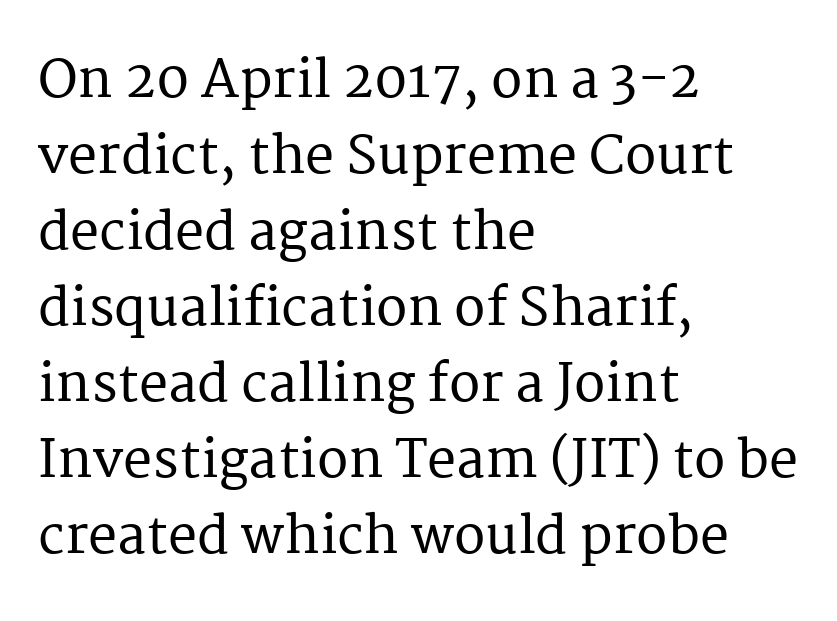
{"serif": "yes", "italic": "no", "width": "normal", "stroke_contrast": "medium", "x_height": "medium", "monospaced": "no", "underline": "no", "align": "left", "line_spacing": "normal", "line_spacing_ratio": 1.46, "letter_spacing": "normal", "letter_spacing_em": 0.0, "glyph_px": 52}
